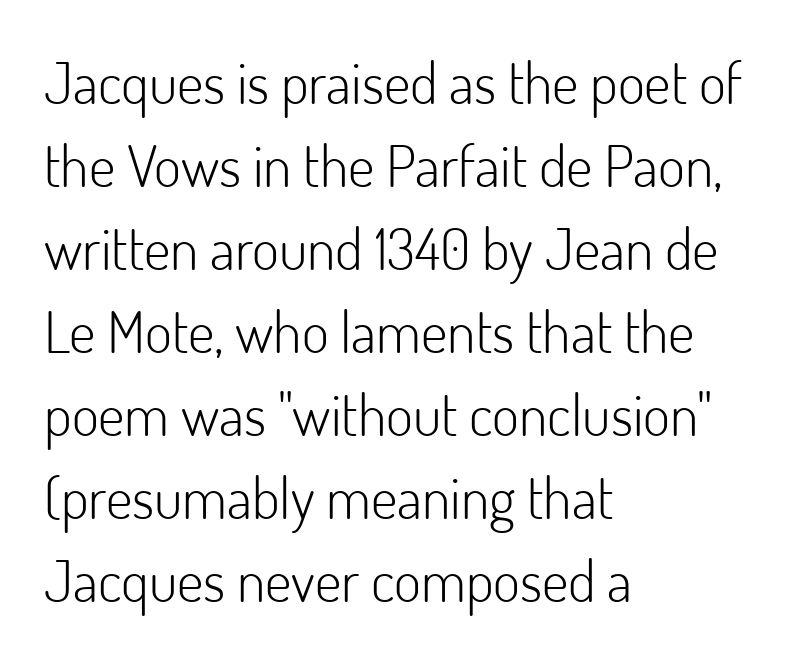
Every character sits straight up, as roman type does. Casual observation: everything's shoved over to the left. The passage shown is typed in a proportional face where columns would drift. Underline: absent.
